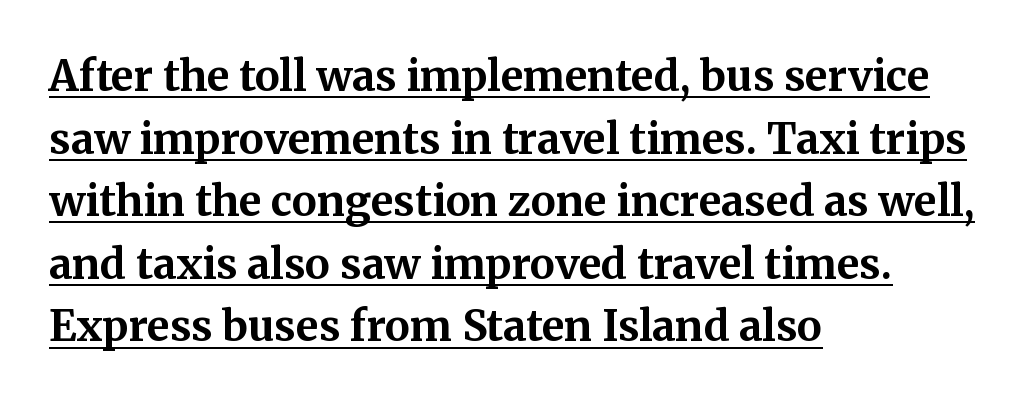
{"serif": "yes", "italic": "no", "bold": "yes", "weight": "bold", "width": "normal", "stroke_contrast": "medium", "x_height": "medium", "monospaced": "no", "underline": "yes", "align": "left", "line_spacing": "normal", "line_spacing_ratio": 1.49, "letter_spacing": "normal", "letter_spacing_em": 0.0, "glyph_px": 42}
